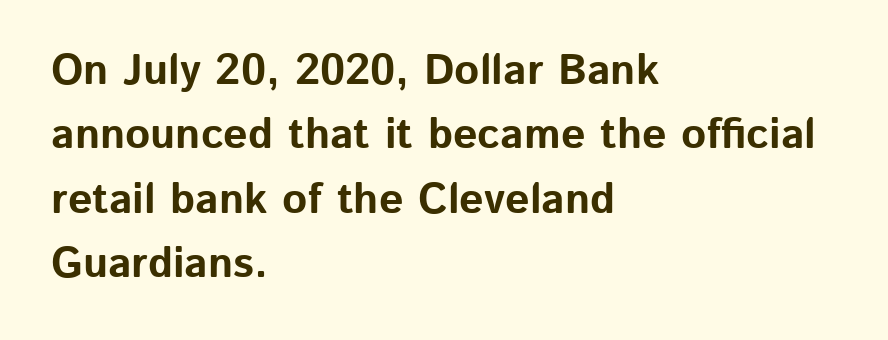
Q: Is the text bold? A: Yes.
Q: Is the text italic (slanted)? A: No, it is upright.
Q: Is the typeface a serif or a sans-serif typeface? A: Sans-serif.
Q: Is the text underlined? A: No.
Q: How is the paragraph aligned? A: Left-aligned.
Q: Is the spacing between letters normal or unusually wide? A: Normal.
Q: Is the spacing between lines tight, normal or loose? A: Normal.
Q: Width (condensed, normal, or wide)? A: Normal.
Q: Stroke contrast? A: Low.
Q: x-height? A: Medium.
Q: Monospaced? A: No.
